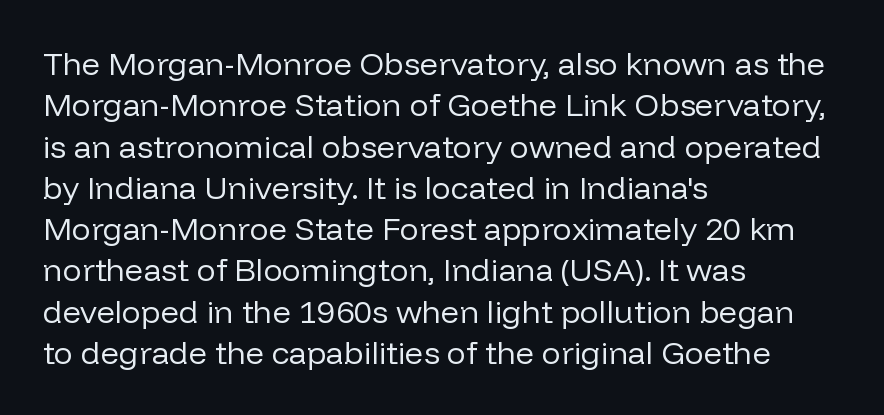
Q: Is the text bold? A: No.
Q: Is the text italic (slanted)? A: No, it is upright.
Q: Is the typeface a serif or a sans-serif typeface? A: Sans-serif.
Q: Is the text underlined? A: No.
Q: How is the paragraph aligned? A: Left-aligned.
Q: Is the spacing between letters normal or unusually wide? A: Normal.
Q: Is the spacing between lines tight, normal or loose? A: Normal.
Q: Width (condensed, normal, or wide)? A: Normal.
Q: Stroke contrast? A: Low.
Q: x-height? A: Medium.
Q: Monospaced? A: No.
